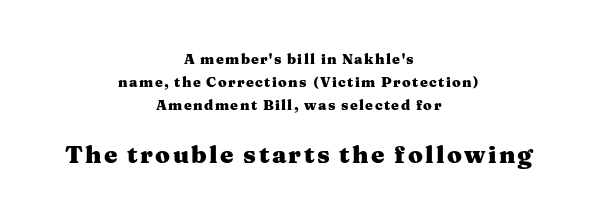
{"italic": "no", "bold": "yes", "underline": "no", "align": "center", "line_spacing": "normal", "line_spacing_ratio": 1.66, "larger_block": "second", "size_ratio": 1.71, "glyph_px": 24}
